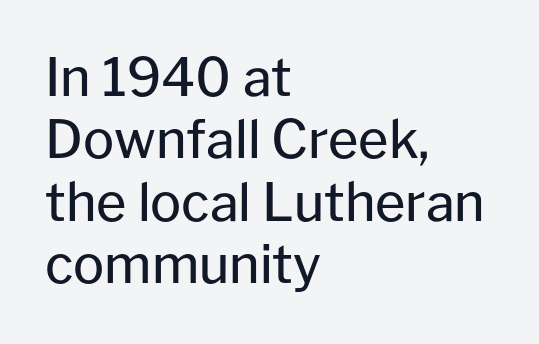
Q: Is the text bold? A: No.
Q: Is the text italic (slanted)? A: No, it is upright.
Q: Is the typeface a serif or a sans-serif typeface? A: Sans-serif.
Q: Is the text underlined? A: No.
Q: How is the paragraph aligned? A: Left-aligned.
Q: Is the spacing between letters normal or unusually wide? A: Normal.
Q: Width (condensed, normal, or wide)? A: Normal.
Q: Stroke contrast? A: Low.
Q: x-height? A: Medium.
Q: Monospaced? A: No.
